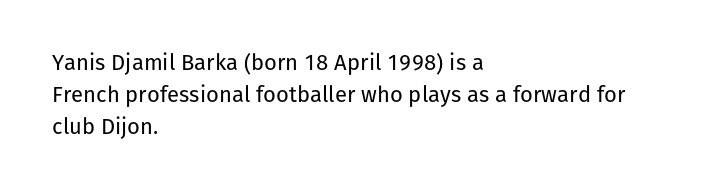
{"italic": "no", "bold": "no", "underline": "no", "align": "left", "line_spacing": "normal", "line_spacing_ratio": 1.46, "letter_spacing": "normal", "letter_spacing_em": 0.0, "glyph_px": 22}
